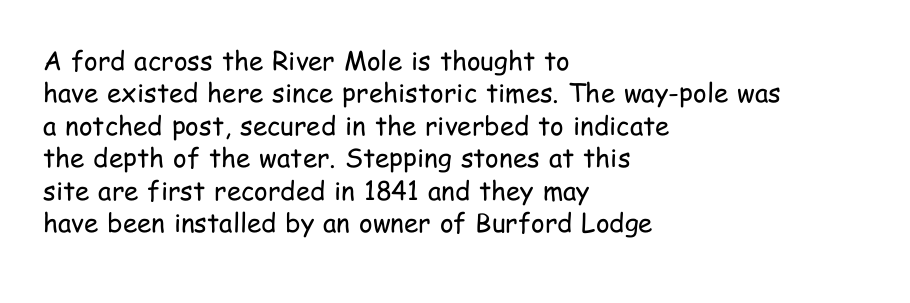
Line spacing here is normal. Nobody touched the tracking dial on this one. Quick note: underline off. Designer's note — italics off, roman on. The lines are quadded left.
